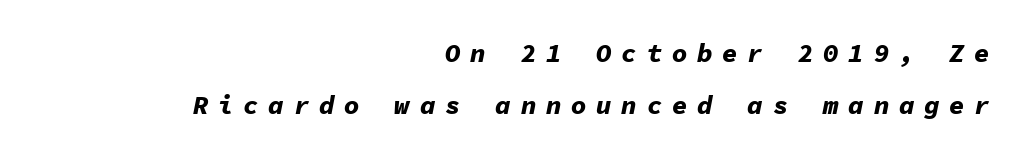
Q: Is the text bold? A: Yes.
Q: Is the text italic (slanted)? A: Yes, it leans right by about 11 degrees.
Q: Is the text underlined? A: No.
Q: How is the paragraph aligned? A: Right-aligned.
Q: Is the spacing between letters normal or unusually wide? A: Unusually wide.
Q: Is the spacing between lines tight, normal or loose? A: Loose.
